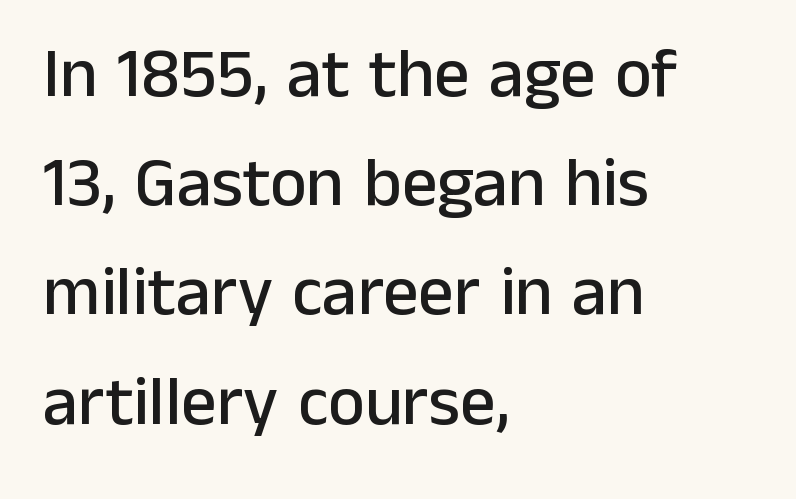
The type is set solid horizontally, with unmodified tracking. If you measured baseline to baseline, you'd find a middling distance. These lines stack with their left ends in a neat column. The face used here is a sans, in the tradition of grotesques and geometrics. Proportional: the letters do not fall into vertical columns. Posture: straight, roman, zero tilt.
